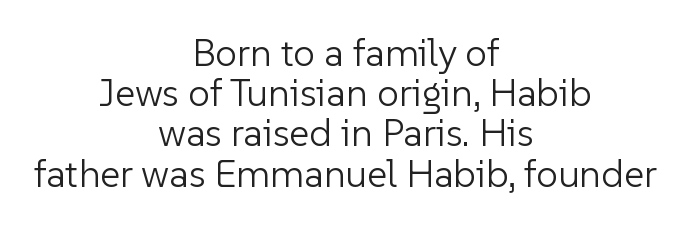
Q: Is the text bold? A: No.
Q: Is the text italic (slanted)? A: No, it is upright.
Q: Is the typeface a serif or a sans-serif typeface? A: Sans-serif.
Q: Is the text underlined? A: No.
Q: How is the paragraph aligned? A: Centered.
Q: Is the spacing between letters normal or unusually wide? A: Normal.
Q: Is the spacing between lines tight, normal or loose? A: Tight.
Q: Width (condensed, normal, or wide)? A: Normal.
Q: Stroke contrast? A: Low.
Q: x-height? A: Medium.
Q: Monospaced? A: No.
